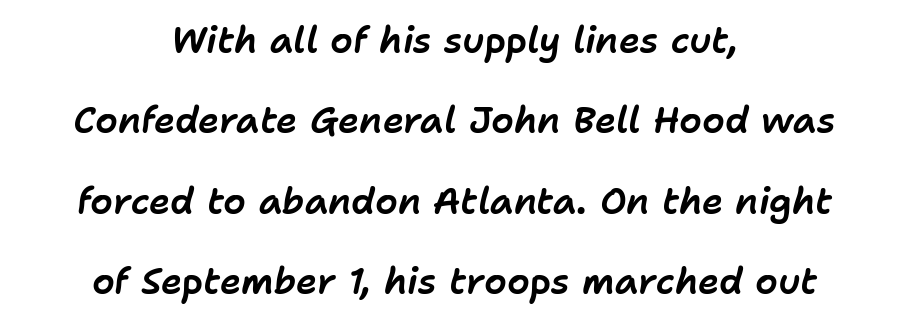
{"italic": "yes", "lean": "right", "slant_degrees": 11, "width": "normal", "stroke_contrast": "low", "x_height": "medium", "monospaced": "no", "underline": "no", "align": "center", "line_spacing": "loose", "line_spacing_ratio": 2.23, "letter_spacing": "normal", "letter_spacing_em": 0.0, "glyph_px": 36}
